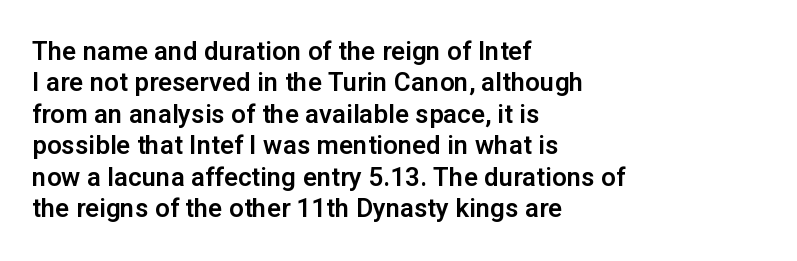
{"italic": "no", "underline": "no", "align": "left", "line_spacing_ratio": 1.21, "letter_spacing": "normal", "letter_spacing_em": 0.0, "glyph_px": 26}
